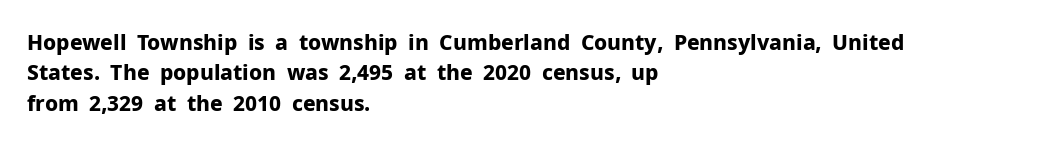
Notice how the stems are strictly vertical — no italics here. These words are printed bold, with thick strokes throughout. Leading: standard. You could call the tracking neutral — neither tight nor loose. The rendering anchors every line to the left-hand side. The words here are not underlined.
